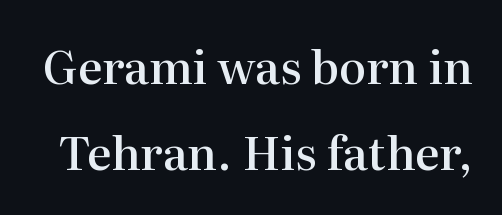
The image shows 46 px semibold serif type, upright; set line spacing 1.87x, normal letter spacing, not underlined; high stroke contrast and a medium x-height.
